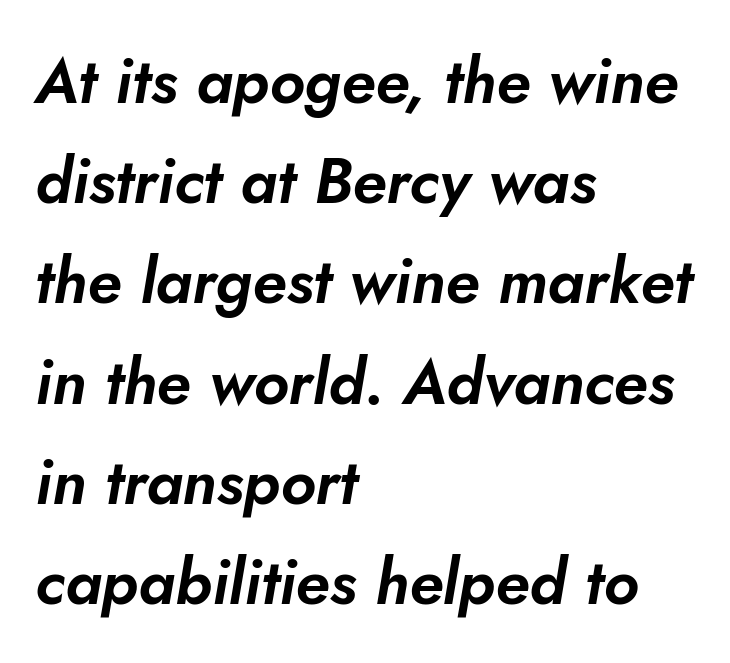
{"italic": "yes", "lean": "right", "slant_degrees": 10, "width": "normal", "stroke_contrast": "low", "x_height": "small", "monospaced": "no", "underline": "no", "align": "left", "line_spacing": "normal", "line_spacing_ratio": 1.59, "letter_spacing": "normal", "letter_spacing_em": 0.0, "glyph_px": 63}
